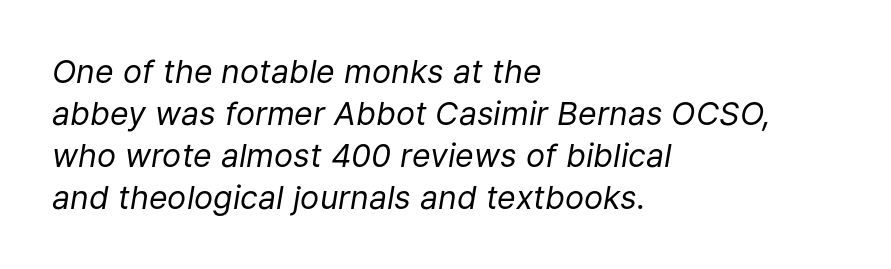
The image shows 32 px regular-weight type, italic (leaning right); set left-aligned, normal line spacing (1.31x), normal letter spacing, not underlined; low stroke contrast and a medium x-height.
